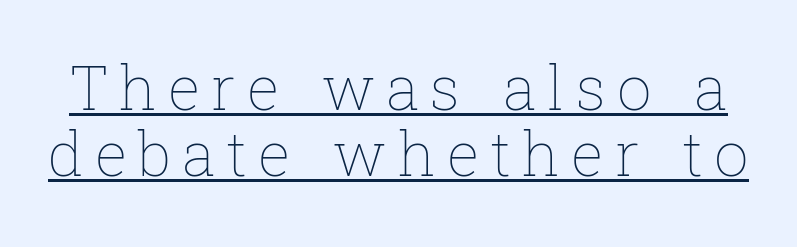
{"italic": "no", "bold": "no", "weight": "thin", "width": "normal", "stroke_contrast": "low", "x_height": "medium", "monospaced": "no", "underline": "yes", "line_spacing": "tight", "line_spacing_ratio": 1.08, "glyph_px": 61}
